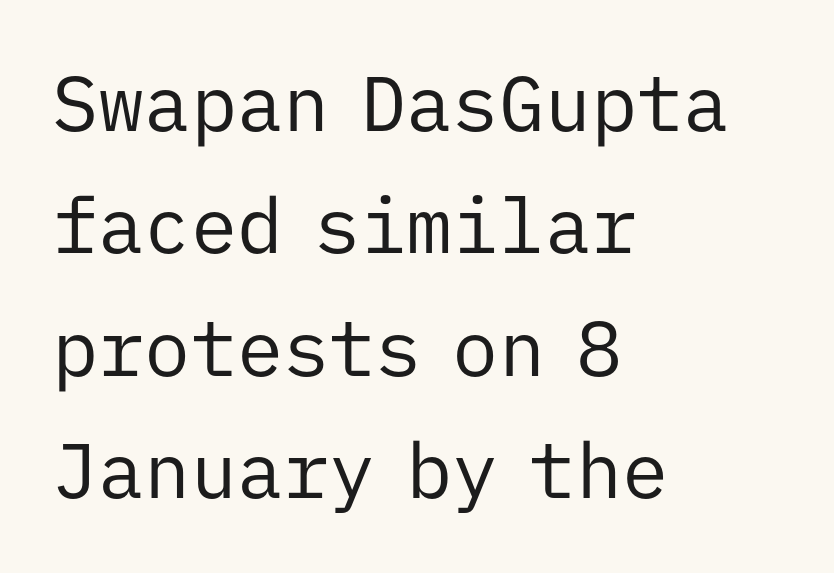
The image shows 77 px regular-weight sans-serif type, upright, monospaced; set left-aligned, normal line spacing (1.59x), normal letter spacing, not underlined; low stroke contrast and a medium x-height.
